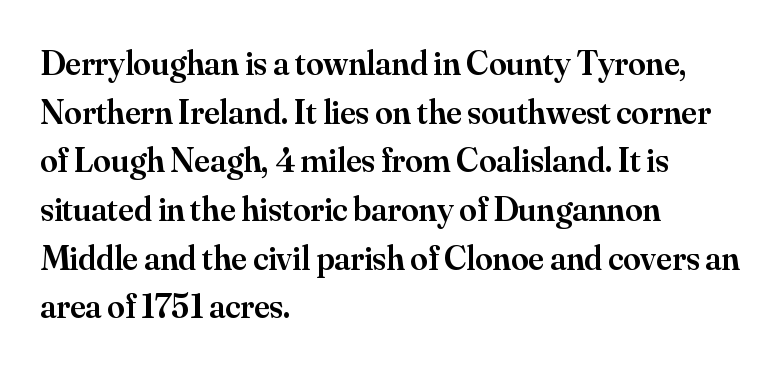
{"serif": "yes", "italic": "no", "bold": "semi", "weight": "semibold", "width": "normal", "stroke_contrast": "medium", "x_height": "small", "monospaced": "no", "underline": "no", "align": "left", "line_spacing": "normal", "line_spacing_ratio": 1.39, "letter_spacing": "normal", "letter_spacing_em": 0.0, "glyph_px": 35}
